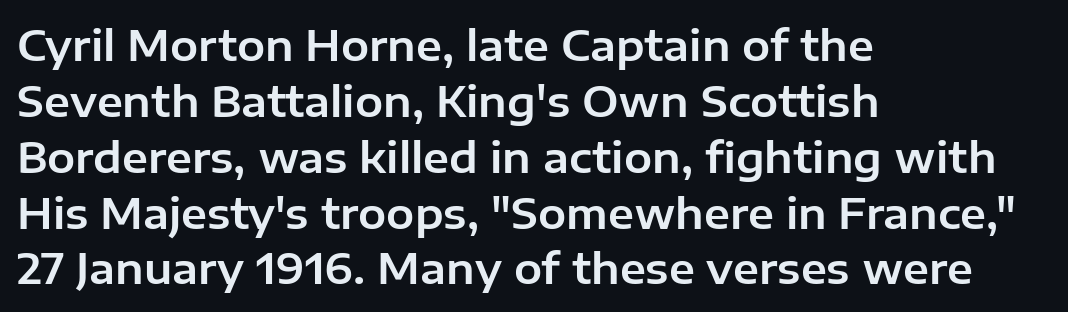
Q: Is the text italic (slanted)? A: No, it is upright.
Q: Is the typeface a serif or a sans-serif typeface? A: Sans-serif.
Q: Is the text underlined? A: No.
Q: How is the paragraph aligned? A: Left-aligned.
Q: Is the spacing between letters normal or unusually wide? A: Normal.
Q: Is the spacing between lines tight, normal or loose? A: Normal.
Q: Width (condensed, normal, or wide)? A: Normal.
Q: Stroke contrast? A: Low.
Q: x-height? A: Medium.
Q: Monospaced? A: No.
